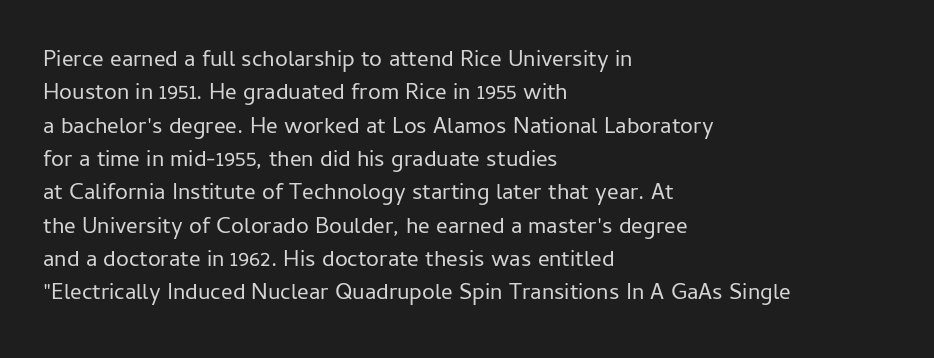
{"italic": "no", "bold": "no", "underline": "no", "align": "left", "line_spacing": "normal", "line_spacing_ratio": 1.45, "letter_spacing": "normal", "letter_spacing_em": 0.0, "glyph_px": 23}
